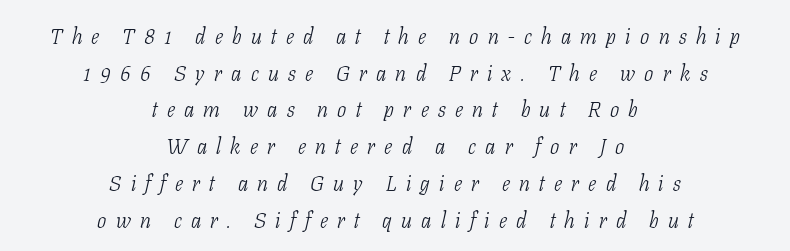
The image shows 22 px text type, italic (leaning right); set centered, normal line spacing (1.67x), unusually wide letter spacing (+0.42 em), not underlined.
